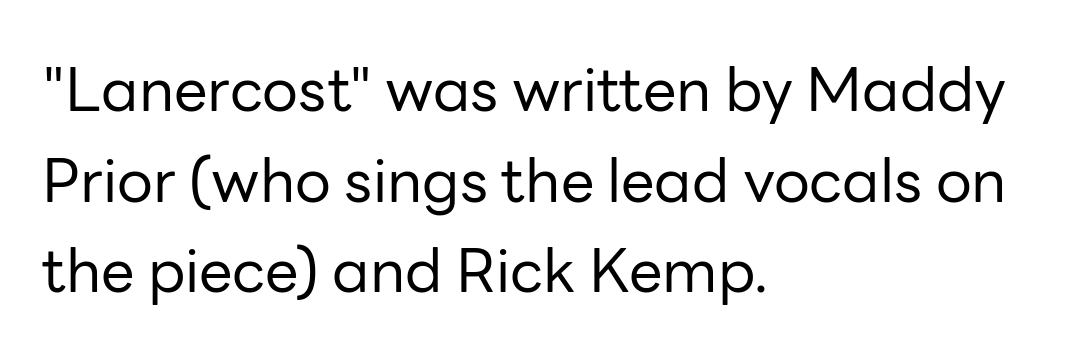
The paragraph shown leans on its left margin. Rendered with straight, roman letterforms. Honestly, there is no underline to notice here at all. Weight: regular or lighter.
